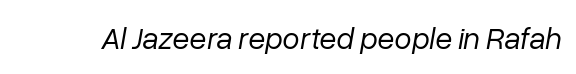
Q: Is the text bold? A: No.
Q: Is the text italic (slanted)? A: Yes, it leans right by about 10 degrees.
Q: Is the text underlined? A: No.
Q: Is the spacing between letters normal or unusually wide? A: Normal.
Q: Width (condensed, normal, or wide)? A: Normal.
Q: Stroke contrast? A: Low.
Q: x-height? A: Medium.
Q: Monospaced? A: No.
